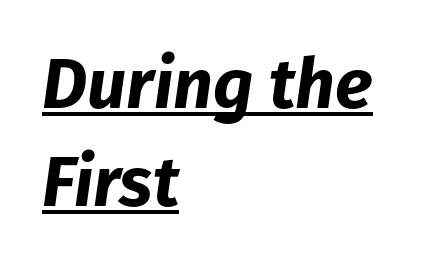
{"italic": "yes", "lean": "right", "slant_degrees": 8, "bold": "yes", "weight": "bold", "width": "normal", "stroke_contrast": "low", "x_height": "medium", "monospaced": "no", "underline": "yes", "align": "left", "line_spacing": "normal", "line_spacing_ratio": 1.4, "letter_spacing": "normal", "letter_spacing_em": 0.0, "glyph_px": 70}
